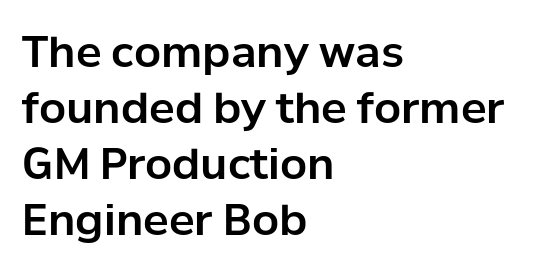
Notice how the passage keeps a crisp vertical edge on the left only. No extra tracking has been applied to these lines. Letterform terminals end flat and unadorned throughout the passage. Do the characters align in a grid? No, the font is proportional.
